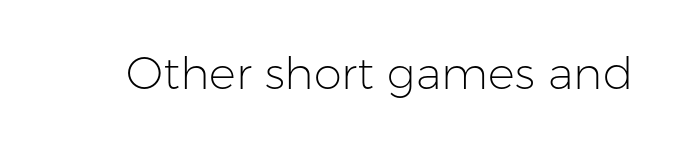
Q: Is the text bold? A: No.
Q: Is the text italic (slanted)? A: No, it is upright.
Q: Is the typeface a serif or a sans-serif typeface? A: Sans-serif.
Q: Is the text underlined? A: No.
Q: Is the spacing between letters normal or unusually wide? A: Normal.
Q: Width (condensed, normal, or wide)? A: Normal.
Q: Stroke contrast? A: Low.
Q: x-height? A: Medium.
Q: Monospaced? A: No.
